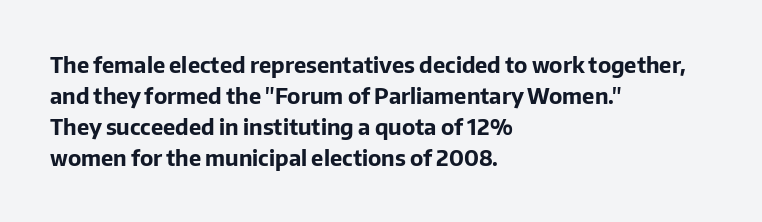
{"italic": "no", "bold": "yes", "underline": "no", "align": "left", "line_spacing": "normal", "line_spacing_ratio": 1.41, "letter_spacing": "normal", "letter_spacing_em": 0.0, "glyph_px": 22}
